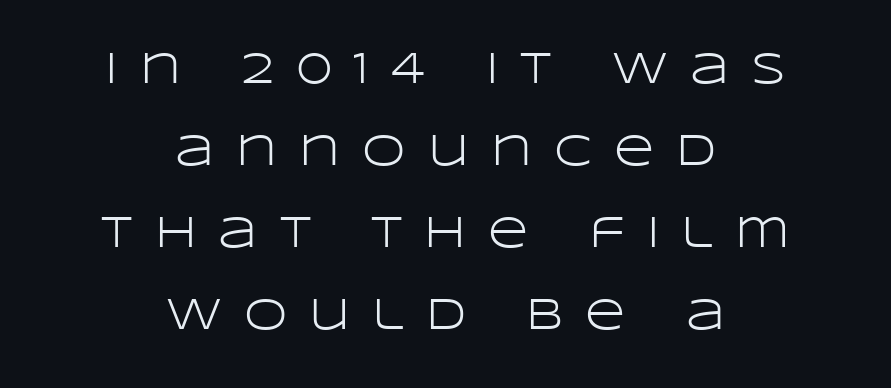
{"serif": "no", "italic": "no", "bold": "no", "weight": "light", "width": "wide", "stroke_contrast": "low", "x_height": "large", "monospaced": "no", "underline": "no", "align": "center", "line_spacing_ratio": 1.86, "letter_spacing": "wide", "letter_spacing_em": 0.5, "glyph_px": 44}
